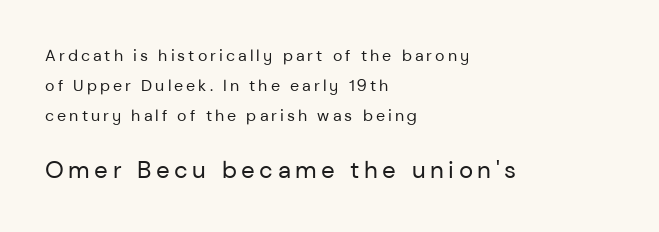
The paragraph shown leans on its left margin. The later block is typeset at a bigger size than the earlier block. Lines of text with bare space underneath. Stems and bowls with no extra thickness — not bold.
